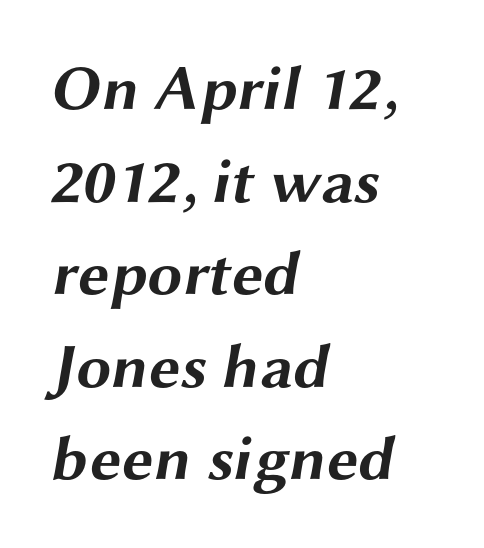
{"serif": "no", "bold": "yes", "weight": "bold", "width": "wide", "stroke_contrast": "medium", "x_height": "medium", "monospaced": "no", "underline": "no", "align": "left", "line_spacing": "normal", "line_spacing_ratio": 1.47, "letter_spacing": "normal", "letter_spacing_em": 0.0, "glyph_px": 63}
